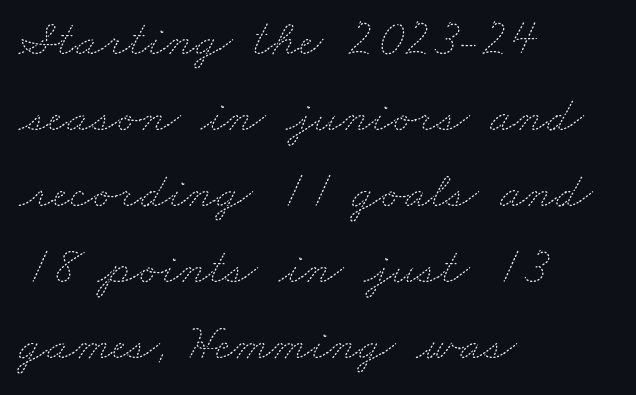
Q: Is the text bold? A: No.
Q: Is the text underlined? A: No.
Q: How is the paragraph aligned? A: Left-aligned.
Q: Is the spacing between letters normal or unusually wide? A: Normal.
Q: Is the spacing between lines tight, normal or loose? A: Normal.
Q: Width (condensed, normal, or wide)? A: Wide.
Q: Stroke contrast? A: Medium.
Q: x-height? A: Small.
Q: Monospaced? A: No.
